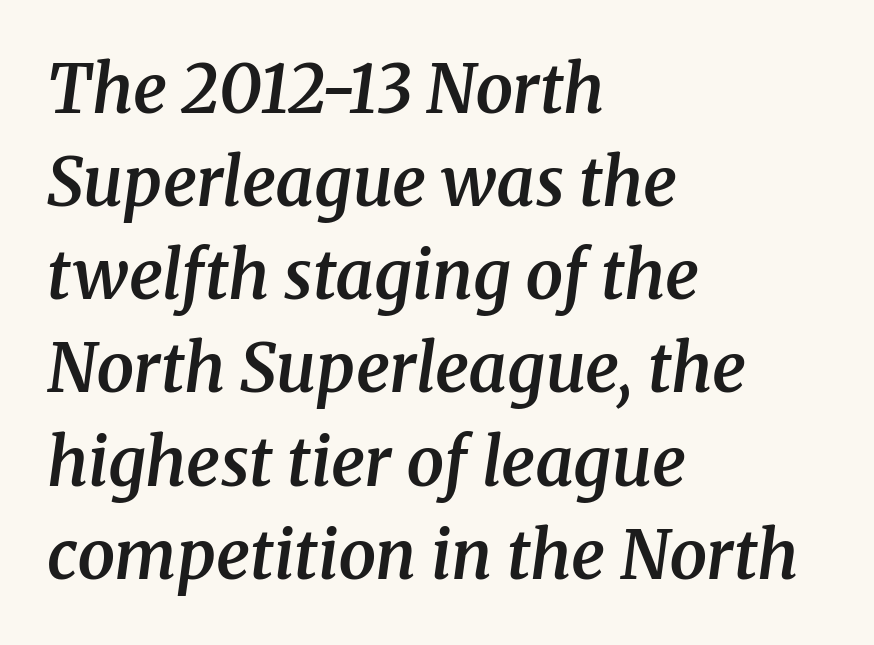
{"serif": "yes", "italic": "yes", "lean": "right", "slant_degrees": 8, "bold": "semi", "weight": "semibold", "width": "normal", "stroke_contrast": "medium", "x_height": "medium", "monospaced": "no", "underline": "no", "align": "left", "line_spacing": "normal", "line_spacing_ratio": 1.39, "letter_spacing": "normal", "letter_spacing_em": 0.0, "glyph_px": 67}
